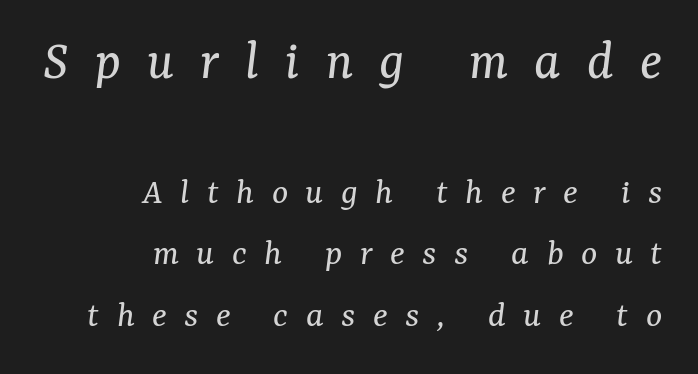
The first block has been scaled up relative to the second. Descender tails drop into unmarked territory. These lines are rendered in a variable-pitch font. Stroke thickness stays within the range of a standard reading face or lighter. Vertically, the passage feels balanced, rows spaced as you'd expect. In terms of posture, this sample is oblique.
